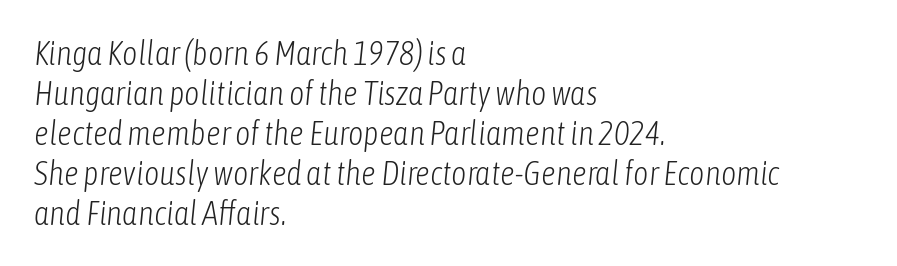
Q: Is the text bold? A: No.
Q: Is the text italic (slanted)? A: Yes, it leans right by about 6 degrees.
Q: Is the text underlined? A: No.
Q: How is the paragraph aligned? A: Left-aligned.
Q: Is the spacing between letters normal or unusually wide? A: Normal.
Q: Width (condensed, normal, or wide)? A: Condensed.
Q: Stroke contrast? A: Low.
Q: x-height? A: Medium.
Q: Monospaced? A: No.
